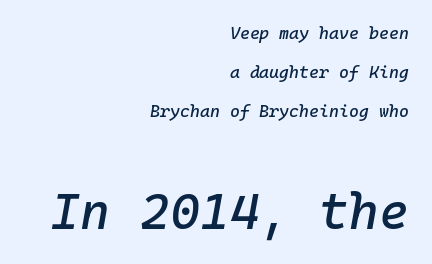
{"italic": "yes", "lean": "right", "slant_degrees": 10, "width": "normal", "stroke_contrast": "low", "x_height": "medium", "underline": "no", "align": "right", "line_spacing": "loose", "line_spacing_ratio": 2.29, "letter_spacing": "normal", "letter_spacing_em": 0.0, "larger_block": "second", "size_ratio": 3.0, "glyph_px": 51}
